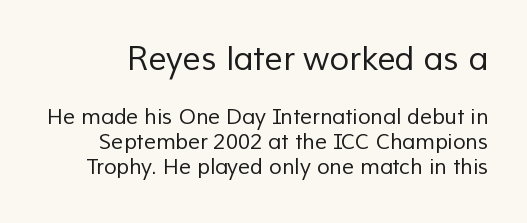
The zone under the glyphs is completely vacant. The typeface chosen for these lines omits serifs. Tracking value appears to be zero — textbook default spacing. Note the varied advance widths — an 'i' is clearly narrower than an 'm'. Is the lower block the larger one? No — the upper block carries the bigger type.
